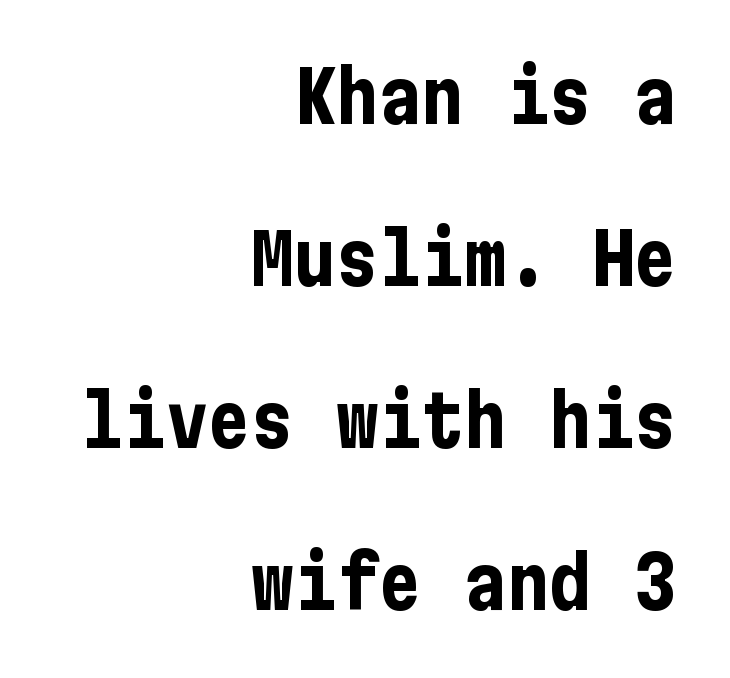
The letterforms sit shoulder to shoulder at normal distance. Descenders are the only things crossing below the line. The characters look thick and weighty, a clear bold. The lettering holds an erect, upright posture throughout. In terms of letterform style, serifs are entirely absent. Reading down the block, your eye finds every line finishing at a fixed right position.
